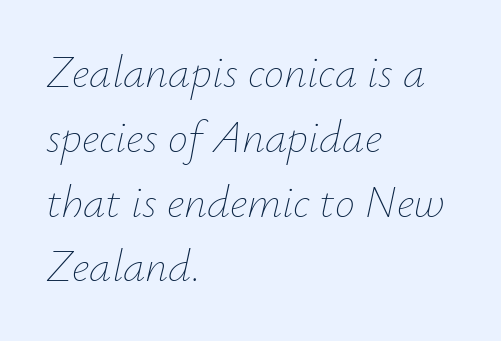
{"italic": "yes", "lean": "right", "slant_degrees": 12, "bold": "no", "weight": "thin", "width": "normal", "stroke_contrast": "low", "x_height": "small", "monospaced": "no", "underline": "no", "align": "left", "line_spacing": "normal", "line_spacing_ratio": 1.44, "letter_spacing": "normal", "letter_spacing_em": 0.0, "glyph_px": 45}
